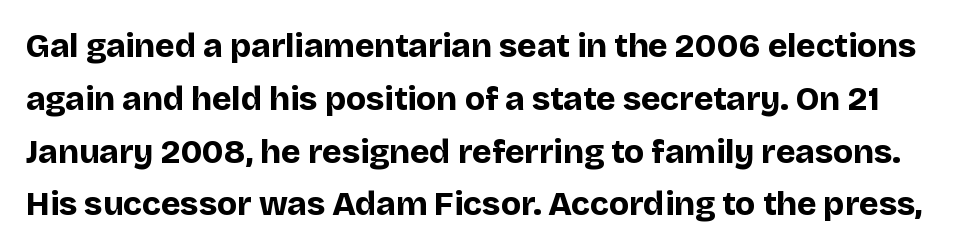
Q: Is the text bold? A: Yes.
Q: Is the text italic (slanted)? A: No, it is upright.
Q: Is the typeface a serif or a sans-serif typeface? A: Sans-serif.
Q: Is the text underlined? A: No.
Q: Is the spacing between letters normal or unusually wide? A: Normal.
Q: Is the spacing between lines tight, normal or loose? A: Normal.
Q: Width (condensed, normal, or wide)? A: Normal.
Q: Stroke contrast? A: Low.
Q: x-height? A: Large.
Q: Monospaced? A: No.
